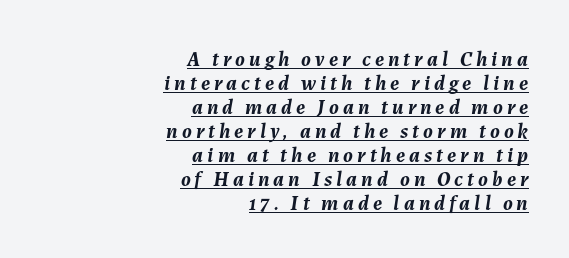
Q: Is the text bold? A: Yes.
Q: Is the text italic (slanted)? A: Yes, it leans right by about 7 degrees.
Q: Is the text underlined? A: Yes.
Q: How is the paragraph aligned? A: Right-aligned.
Q: Is the spacing between lines tight, normal or loose? A: Tight.
